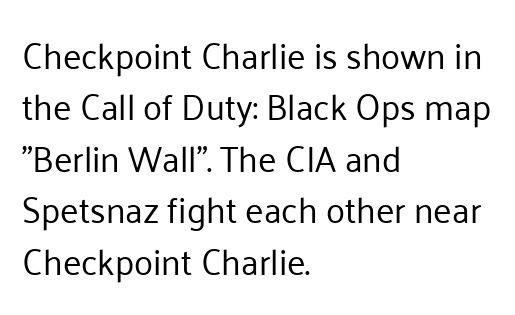
Type without underlining. Ink coverage per letter is moderate at most. Ascenders rise straight up at ninety degrees. Caption: multi-line text, flush left, ragged right. Nobody touched the tracking dial on this one. No feet cap the strokes, marking this as sans-serif type.
